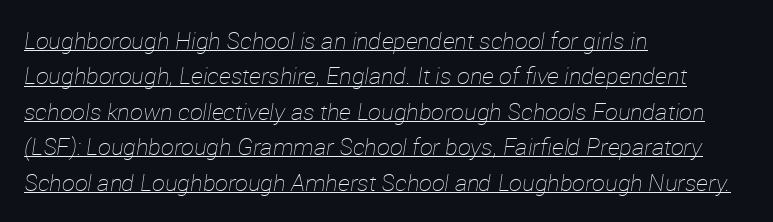
The image shows 23 px text type, italic (leaning right); set left-aligned, normal line spacing (1.54x), normal letter spacing, underlined.
